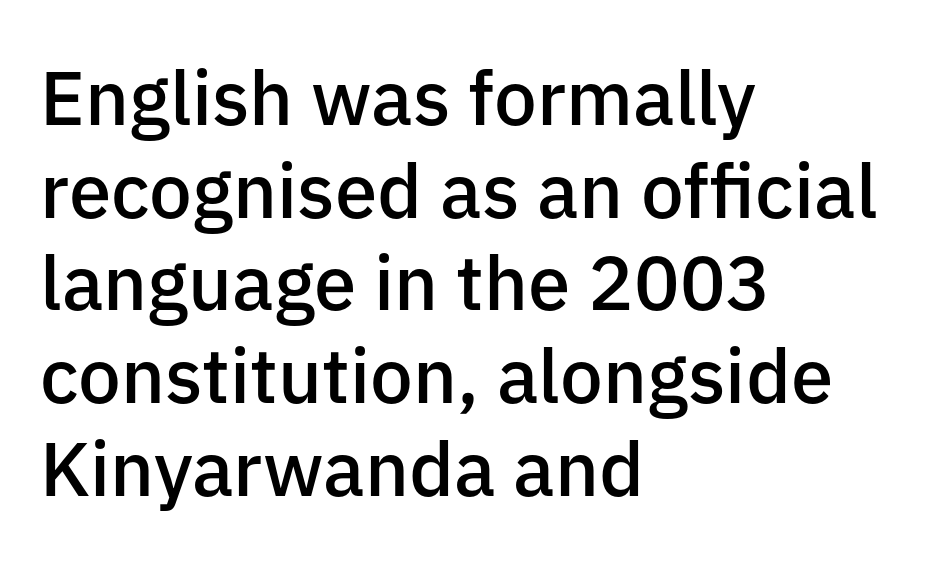
{"serif": "no", "italic": "no", "bold": "semi", "weight": "semibold", "width": "normal", "stroke_contrast": "low", "x_height": "medium", "monospaced": "no", "underline": "no", "align": "left", "line_spacing_ratio": 1.22, "letter_spacing": "normal", "letter_spacing_em": 0.0, "glyph_px": 76}
